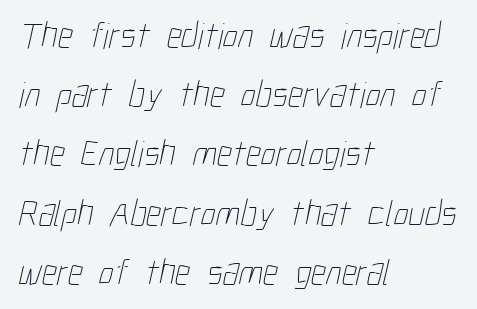
The image shows 37 px thin, condensed type; set left-aligned, normal line spacing (1.6x), normal letter spacing, not underlined; low stroke contrast and a medium x-height.
